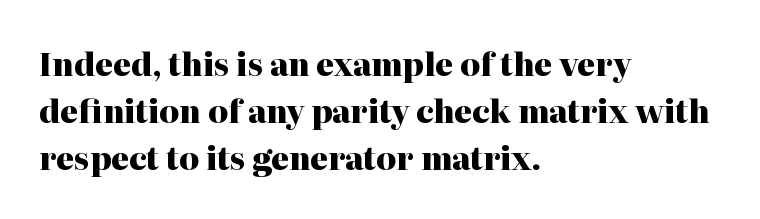
The image shows 31 px heavy serif type, upright; set left-aligned, normal line spacing (1.51x), normal letter spacing, not underlined; high stroke contrast and a medium x-height.
